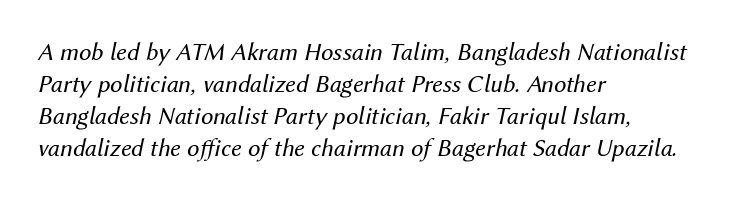
The font sits on the lighter half of the weight spectrum, regular included. Compared with typical paragraphs, the rows here are spaced about the same. All the whitespace from short lines collects on the right. Students, note that the glyphs here touch the page at normal intervals.
